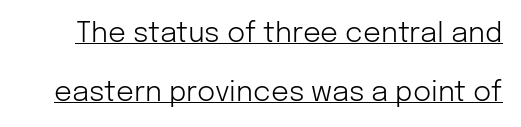
Characters follow at the spacing the type designer built in. Bold? No — there's no thickening of the strokes. Is there an underline? Yes — a line sits under the letters. Varying glyph widths throughout — classic text-font behaviour.
